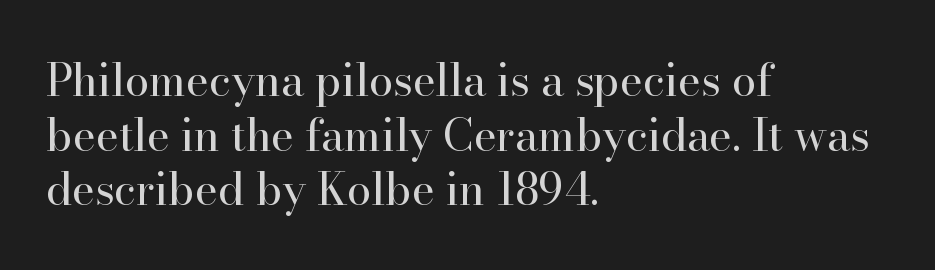
The image shows 44 px regular-weight serif type, upright; set left-aligned, line spacing 1.24x, normal letter spacing, not underlined; high stroke contrast and a small x-height.
